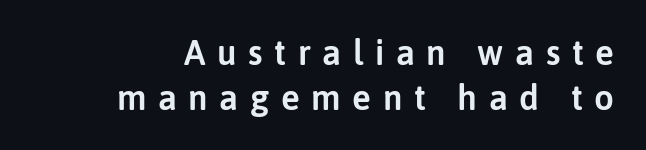
{"serif": "no", "italic": "no", "width": "normal", "stroke_contrast": "low", "x_height": "medium", "monospaced": "no", "underline": "no", "line_spacing": "normal", "line_spacing_ratio": 1.28, "letter_spacing": "wide", "letter_spacing_em": 0.33, "glyph_px": 35}
